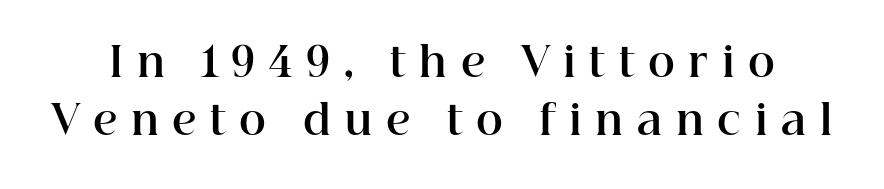
The image shows 41 px bold serif type, upright; set normal line spacing (1.42x), unusually wide letter spacing (+0.33 em), not underlined; high stroke contrast and a medium x-height.
